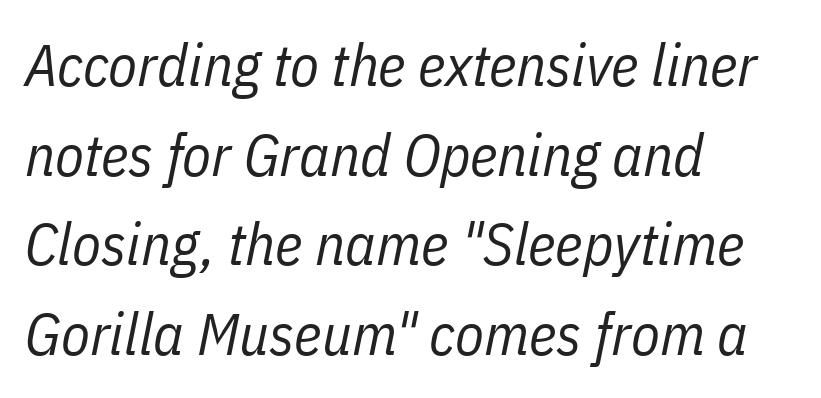
The image shows 59 px regular-weight, condensed type, italic (leaning right); set left-aligned, normal line spacing (1.52x), normal letter spacing, not underlined; low stroke contrast and a medium x-height.
